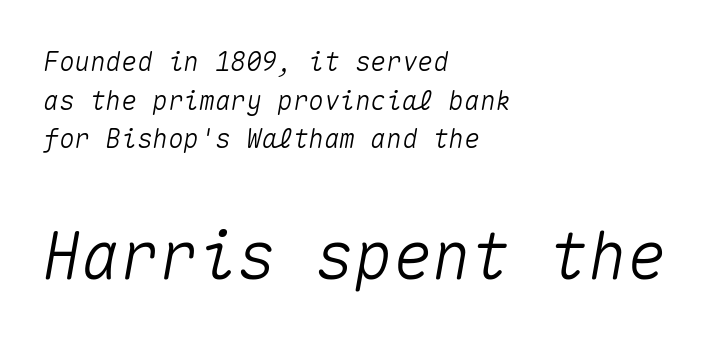
The image shows 65 px text type, italic (leaning right), monospaced; set left-aligned, normal line spacing (1.49x), normal letter spacing, not underlined; the second (bottom) block is 2.5x larger; medium stroke contrast and a medium x-height.
